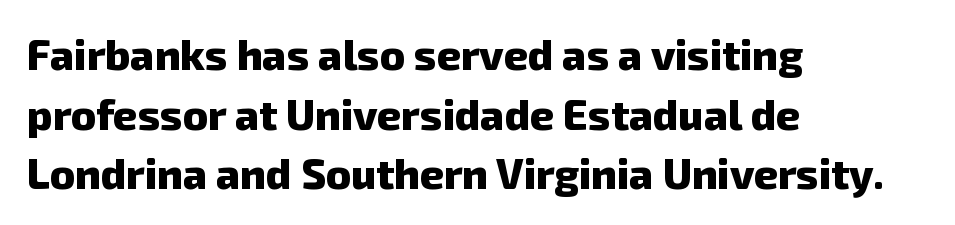
The image shows 42 px heavy sans-serif type; set left-aligned, normal line spacing (1.42x), normal letter spacing, not underlined; low stroke contrast and a medium x-height.
